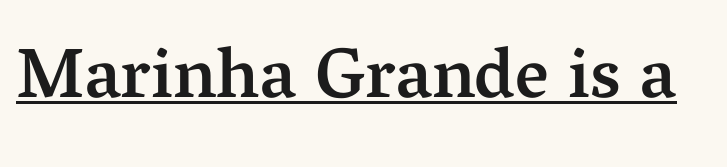
{"serif": "yes", "italic": "no", "bold": "semi", "weight": "semibold", "width": "normal", "stroke_contrast": "medium", "x_height": "medium", "monospaced": "no", "underline": "yes", "letter_spacing": "normal", "letter_spacing_em": 0.0, "glyph_px": 71}
